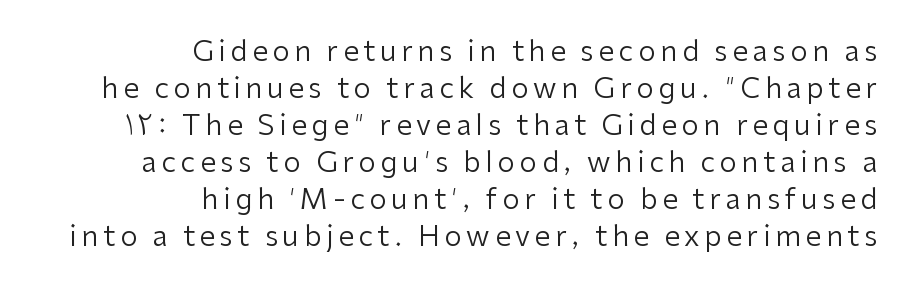
Q: Is the text bold? A: No.
Q: Is the text italic (slanted)? A: No, it is upright.
Q: Is the typeface a serif or a sans-serif typeface? A: Sans-serif.
Q: Is the text underlined? A: No.
Q: How is the paragraph aligned? A: Right-aligned.
Q: Is the spacing between lines tight, normal or loose? A: Normal.
Q: Width (condensed, normal, or wide)? A: Normal.
Q: Stroke contrast? A: Low.
Q: x-height? A: Medium.
Q: Monospaced? A: No.
